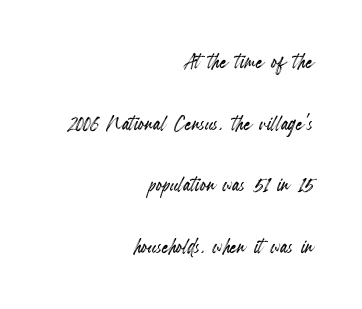
Look at the tracking — it's just the regular setting, nothing added. Summary of vertical rhythm: relaxed, with wide interline spacing. Bare-footed words on every line. The ragged edge is on the left, which tells us the setting is flush right.
